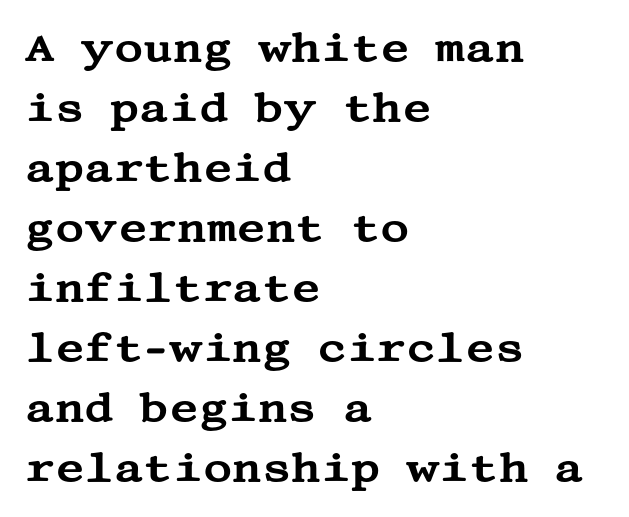
The image shows 40 px wide serif type, upright; set left-aligned, normal line spacing (1.5x), normal letter spacing, not underlined; medium stroke contrast and a large x-height.
